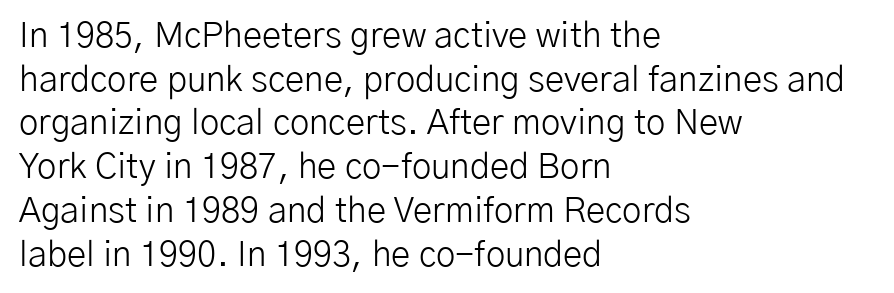
The image shows 35 px light sans-serif type, upright; set left-aligned, normal line spacing (1.25x), normal letter spacing, not underlined; low stroke contrast and a medium x-height.
